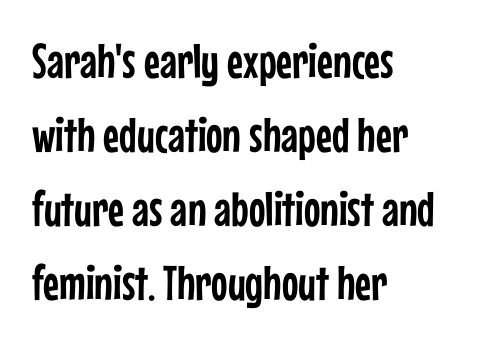
Q: Is the text italic (slanted)? A: No, it is upright.
Q: Is the typeface a serif or a sans-serif typeface? A: Sans-serif.
Q: Is the text underlined? A: No.
Q: How is the paragraph aligned? A: Left-aligned.
Q: Is the spacing between letters normal or unusually wide? A: Normal.
Q: Is the spacing between lines tight, normal or loose? A: Normal.
Q: Width (condensed, normal, or wide)? A: Condensed.
Q: Stroke contrast? A: Low.
Q: x-height? A: Medium.
Q: Monospaced? A: No.
